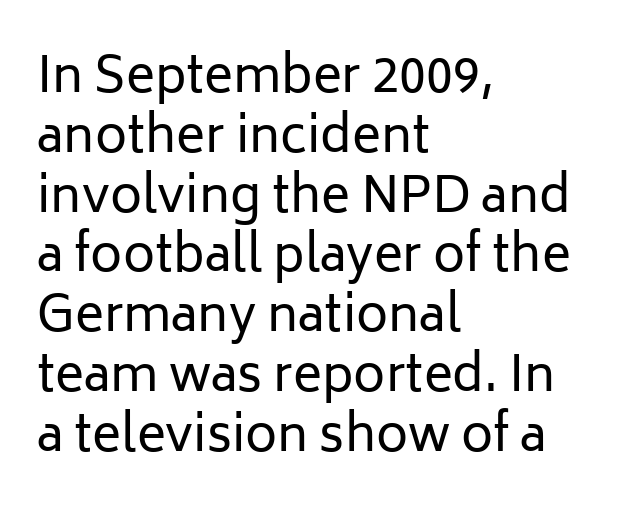
{"serif": "no", "italic": "no", "bold": "no", "weight": "regular", "width": "normal", "stroke_contrast": "low", "x_height": "medium", "monospaced": "no", "underline": "no", "align": "left", "line_spacing_ratio": 1.22, "letter_spacing": "normal", "letter_spacing_em": 0.0, "glyph_px": 49}
